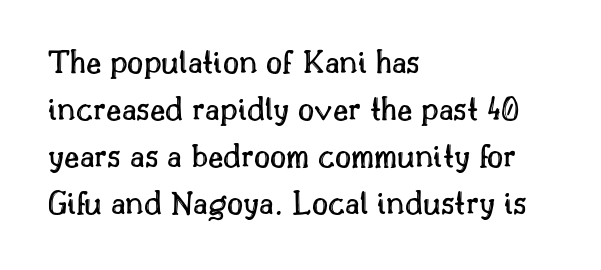
{"italic": "no", "width": "normal", "x_height": "small", "monospaced": "no", "underline": "no", "align": "left", "line_spacing": "normal", "line_spacing_ratio": 1.34, "letter_spacing": "normal", "letter_spacing_em": 0.0, "glyph_px": 35}
